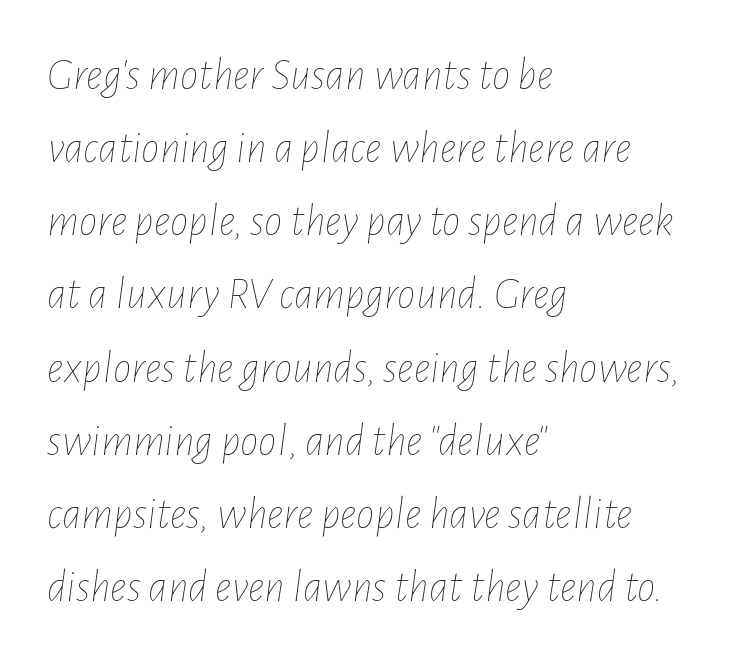
The image shows 46 px thin, condensed type, italic (leaning right); set left-aligned, normal line spacing (1.59x), normal letter spacing, not underlined; low stroke contrast and a medium x-height.
